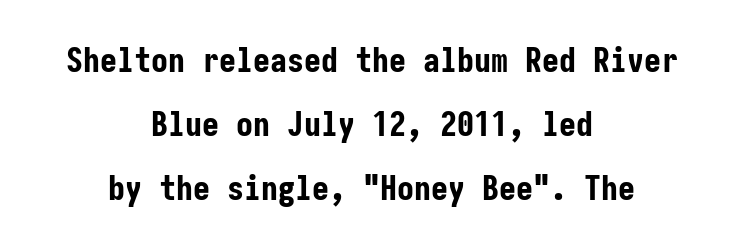
These lines are composed in type without serifs. The letters stand upright; this is a roman face. Is the block centered? Yes — each line is placed symmetrically about the middle. Honestly, the letter spacing is just normal — you wouldn't notice it.
